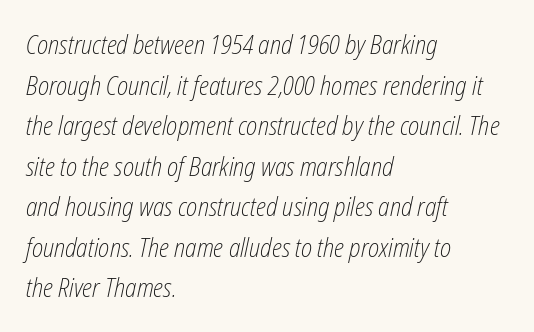
Q: Is the text bold? A: No.
Q: Is the text italic (slanted)? A: Yes, it leans right by about 12 degrees.
Q: Is the text underlined? A: No.
Q: How is the paragraph aligned? A: Left-aligned.
Q: Is the spacing between letters normal or unusually wide? A: Normal.
Q: Is the spacing between lines tight, normal or loose? A: Normal.
